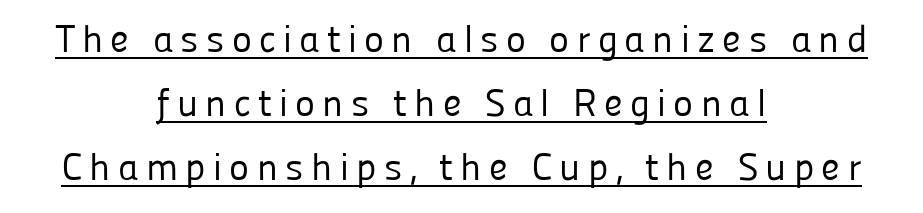
Is there much room between lines? A standard amount, neither cramped nor airy. Unlike a traditional serif, this face leaves its strokes unadorned. A quiet, ordinary-to-light weight characterises the typeface. Varying glyph widths throughout — classic text-font behaviour.
